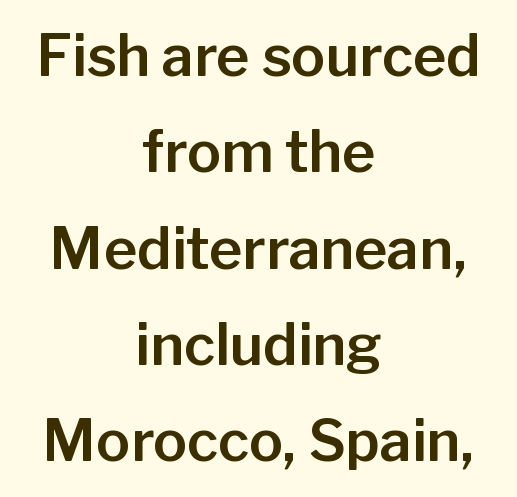
{"serif": "no", "italic": "no", "width": "normal", "stroke_contrast": "low", "x_height": "medium", "monospaced": "no", "underline": "no", "align": "center", "line_spacing": "normal", "line_spacing_ratio": 1.69, "letter_spacing": "normal", "letter_spacing_em": 0.0, "glyph_px": 57}
